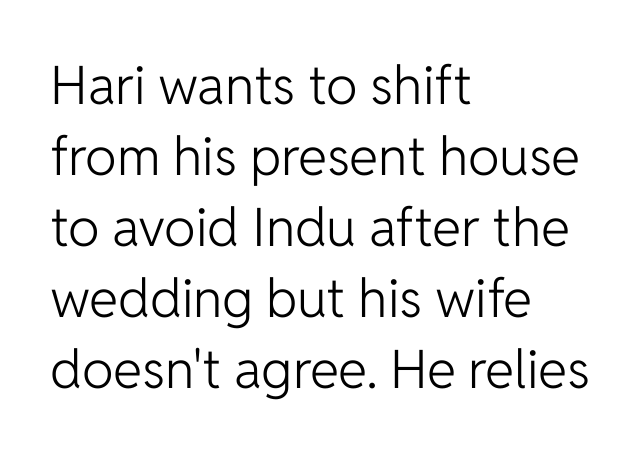
{"serif": "no", "italic": "no", "bold": "no", "weight": "light", "width": "normal", "stroke_contrast": "low", "x_height": "medium", "monospaced": "no", "underline": "no", "align": "left", "line_spacing": "normal", "line_spacing_ratio": 1.34, "letter_spacing": "normal", "letter_spacing_em": 0.0, "glyph_px": 53}
